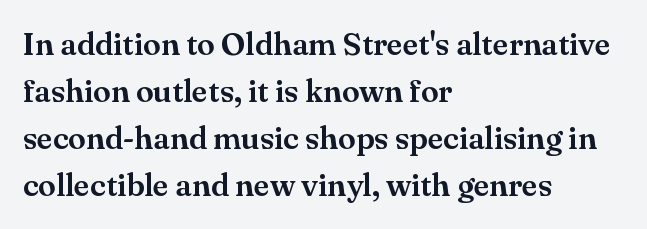
The image shows 32 px serif type, upright; set left-aligned, normal line spacing (1.47x), normal letter spacing, not underlined; medium stroke contrast and a small x-height.
